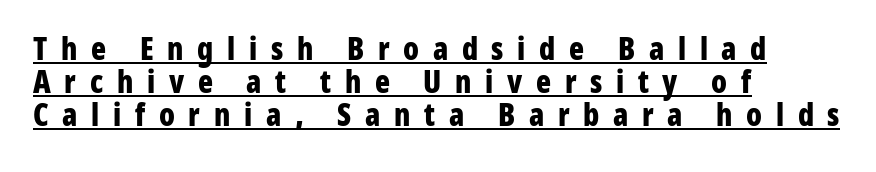
{"serif": "no", "italic": "no", "bold": "yes", "weight": "bold", "width": "condensed", "stroke_contrast": "low", "x_height": "medium", "monospaced": "no", "underline": "yes", "align": "left", "line_spacing": "tight", "line_spacing_ratio": 1.07, "letter_spacing": "wide", "letter_spacing_em": 0.44, "glyph_px": 31}
